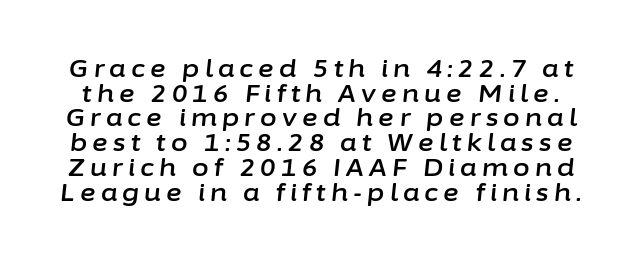
{"italic": "yes", "lean": "right", "slant_degrees": 6, "underline": "no", "line_spacing": "tight", "line_spacing_ratio": 1.03, "letter_spacing": "wide", "letter_spacing_em": 0.22, "glyph_px": 24}
